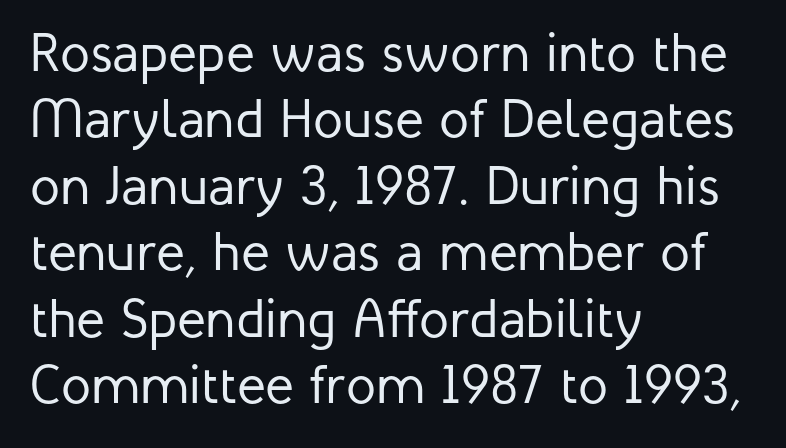
Are there feet on the stems? There aren't — it's a sans. Does extra space separate the letters? No, they use regular spacing. The letters stand straight up with perfectly vertical stems. Do the characters align in a grid? No, the font is proportional. Just letters on the line, the space beneath them empty. Weight class: somewhere from thin through regular.
